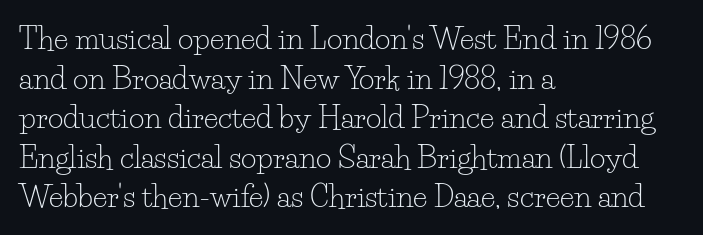
{"serif": "yes", "italic": "no", "bold": "no", "weight": "light", "width": "normal", "stroke_contrast": "low", "x_height": "small", "monospaced": "no", "underline": "no", "align": "left", "line_spacing": "normal", "line_spacing_ratio": 1.32, "letter_spacing": "normal", "letter_spacing_em": 0.0, "glyph_px": 30}
